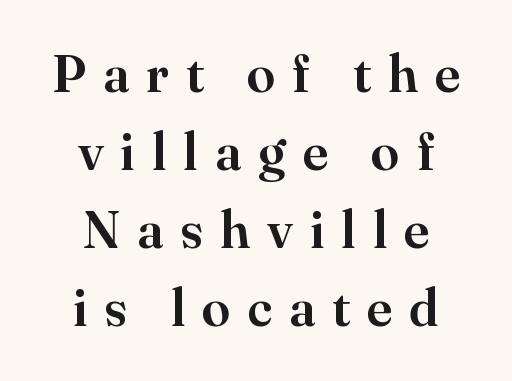
The image shows 52 px serif type, upright; set centered, normal line spacing (1.5x), unusually wide letter spacing (+0.32 em), not underlined; high stroke contrast and a small x-height.
